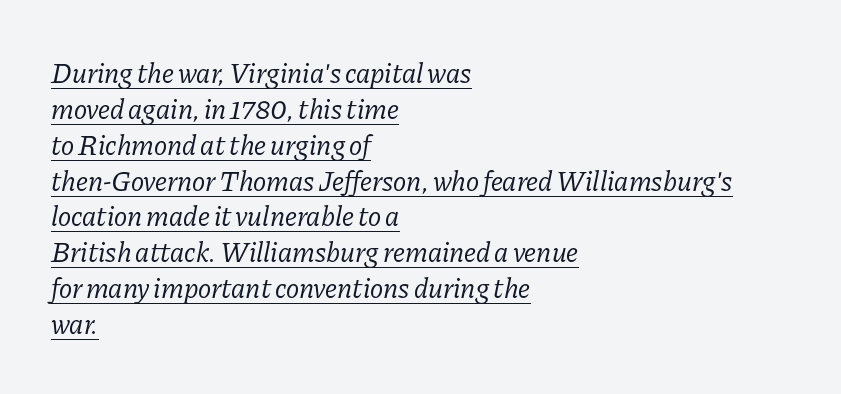
{"serif": "yes", "italic": "yes", "lean": "right", "slant_degrees": 11, "bold": "no", "weight": "regular", "width": "normal", "stroke_contrast": "low", "x_height": "medium", "monospaced": "no", "underline": "yes", "align": "left", "line_spacing": "normal", "line_spacing_ratio": 1.28, "letter_spacing": "normal", "letter_spacing_em": 0.0, "glyph_px": 28}
